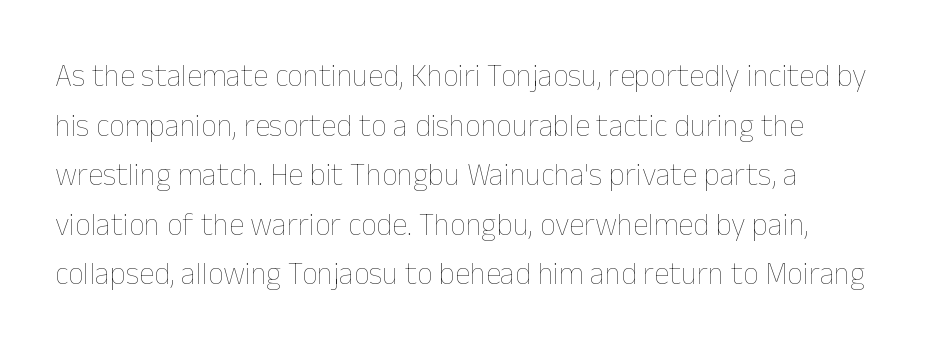
Q: Is the text bold? A: No.
Q: Is the text italic (slanted)? A: No, it is upright.
Q: Is the text underlined? A: No.
Q: Is the spacing between letters normal or unusually wide? A: Normal.
Q: Is the spacing between lines tight, normal or loose? A: Normal.
Q: Width (condensed, normal, or wide)? A: Normal.
Q: Stroke contrast? A: Low.
Q: x-height? A: Medium.
Q: Monospaced? A: No.
